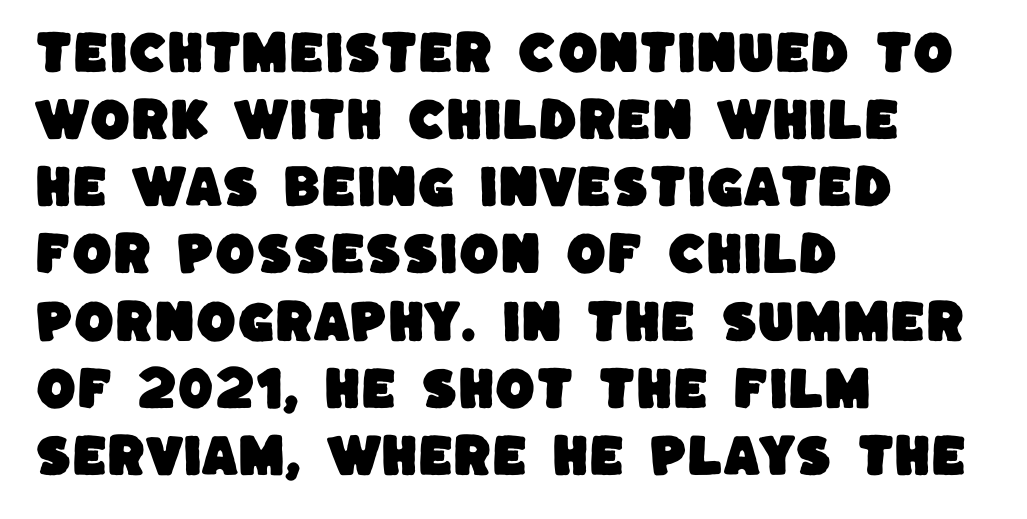
The image shows 46 px sans-serif type; set left-aligned, normal line spacing (1.46x), normal letter spacing, not underlined; low stroke contrast and a large x-height.
